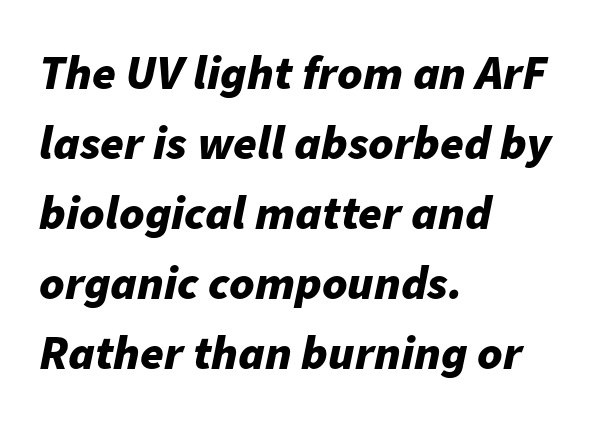
Q: Is the text bold? A: Yes.
Q: Is the text italic (slanted)? A: Yes, it leans right by about 11 degrees.
Q: Is the text underlined? A: No.
Q: How is the paragraph aligned? A: Left-aligned.
Q: Is the spacing between letters normal or unusually wide? A: Normal.
Q: Is the spacing between lines tight, normal or loose? A: Normal.
Q: Width (condensed, normal, or wide)? A: Normal.
Q: Stroke contrast? A: Low.
Q: x-height? A: Medium.
Q: Monospaced? A: No.
